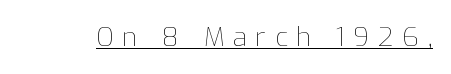
Compared with typical body copy, the letter spacing here is much looser. Every character sits straight up, as roman type does. This sample carries an underscore along the baseline area. Caption: face not bold, strokes unweighted.
